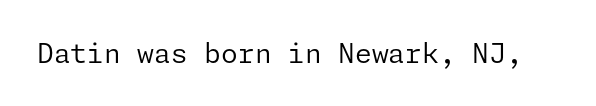
The image shows 27 px text type, upright; set normal letter spacing, not underlined.
